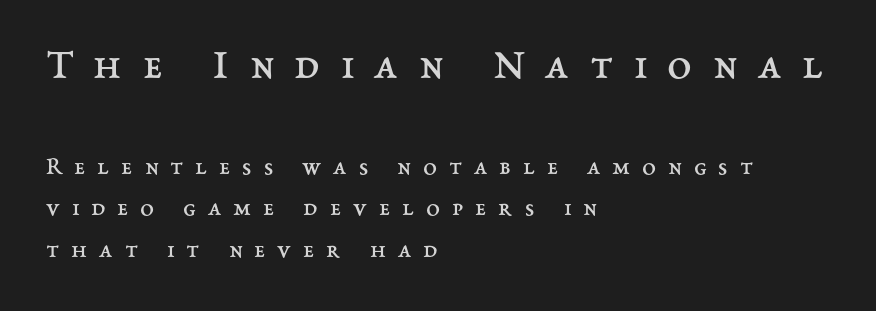
Q: Is the text bold? A: No.
Q: Is the text italic (slanted)? A: No, it is upright.
Q: Is the text underlined? A: No.
Q: How is the paragraph aligned? A: Left-aligned.
Q: Is the spacing between letters normal or unusually wide? A: Unusually wide.
Q: Is the spacing between lines tight, normal or loose? A: Normal.
Q: Which block of text is set in a larger size, the first (top) or the second (bottom)? A: The first (top) one.
Q: Width (condensed, normal, or wide)? A: Normal.
Q: Stroke contrast? A: Medium.
Q: x-height? A: Medium.
Q: Monospaced? A: No.
